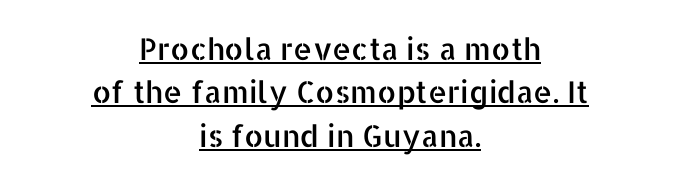
The image shows 30 px sans-serif type, upright; set centered, normal line spacing (1.45x), normal letter spacing, underlined; low stroke contrast and a medium x-height.
